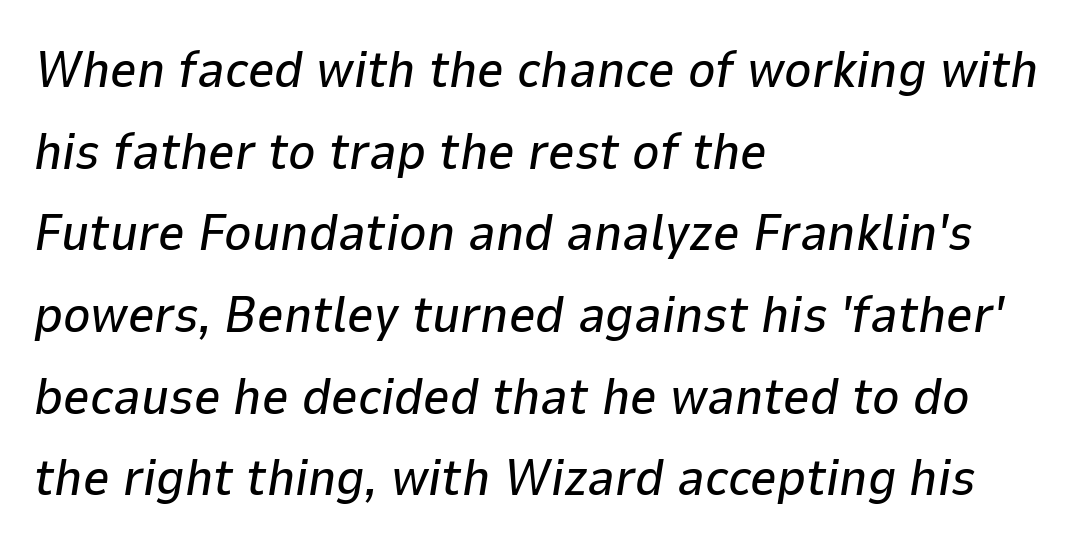
Compared with ordinary roman type, these characters are visibly tilted. The tracking reads as untouched default to a designer's eye. The rows are spaced the way most documents space them. Think of a printed novel: that variable character pitch is what you see here. The space directly below the letters is spotless. Teacher's note: observe the even left margin — that is flush-left alignment.
